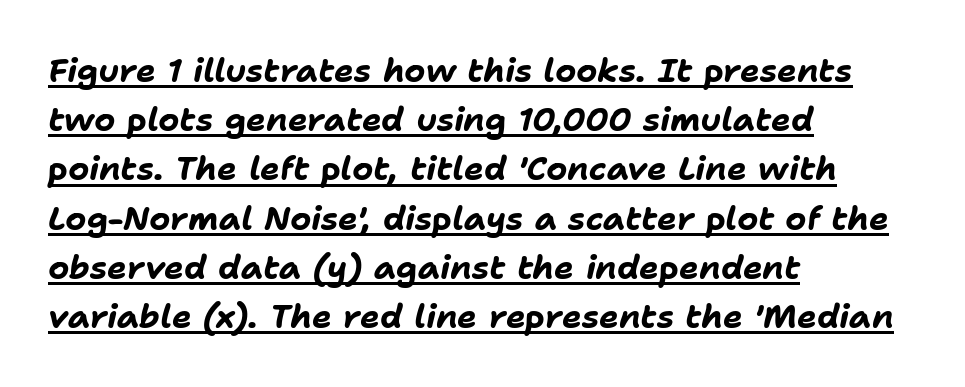
The image shows 33 px bold type, italic (leaning right); set left-aligned, normal line spacing (1.49x), normal letter spacing, underlined; low stroke contrast and a medium x-height.
